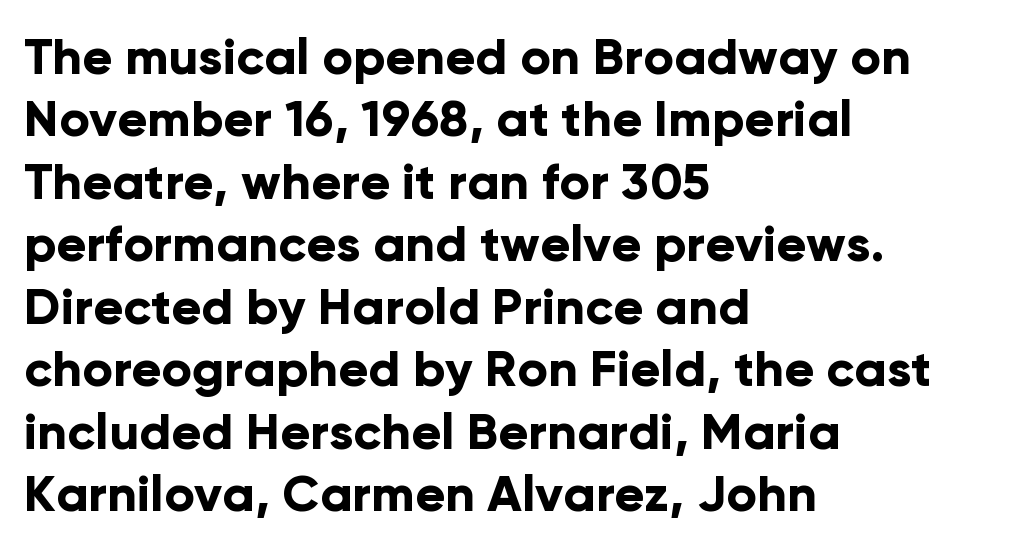
{"serif": "no", "italic": "no", "bold": "yes", "weight": "bold", "width": "normal", "stroke_contrast": "low", "x_height": "medium", "monospaced": "no", "underline": "no", "align": "left", "line_spacing": "normal", "line_spacing_ratio": 1.25, "letter_spacing": "normal", "letter_spacing_em": 0.0, "glyph_px": 50}
